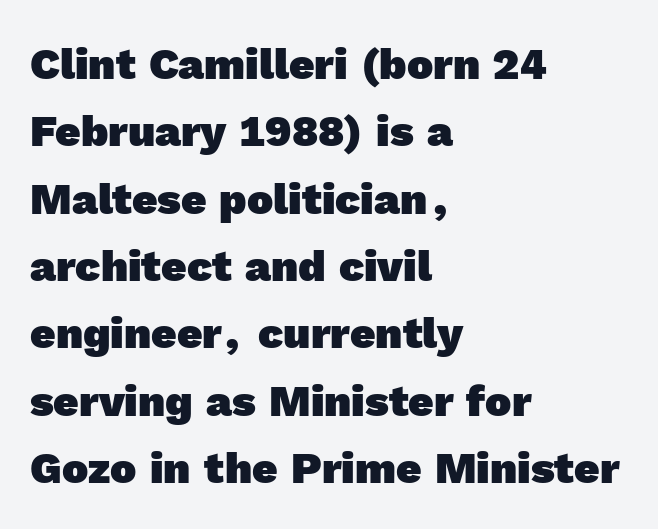
{"serif": "no", "bold": "yes", "weight": "heavy", "width": "normal", "x_height": "medium", "monospaced": "no", "underline": "no", "align": "left", "line_spacing": "normal", "line_spacing_ratio": 1.53, "letter_spacing": "normal", "letter_spacing_em": 0.0, "glyph_px": 44}
